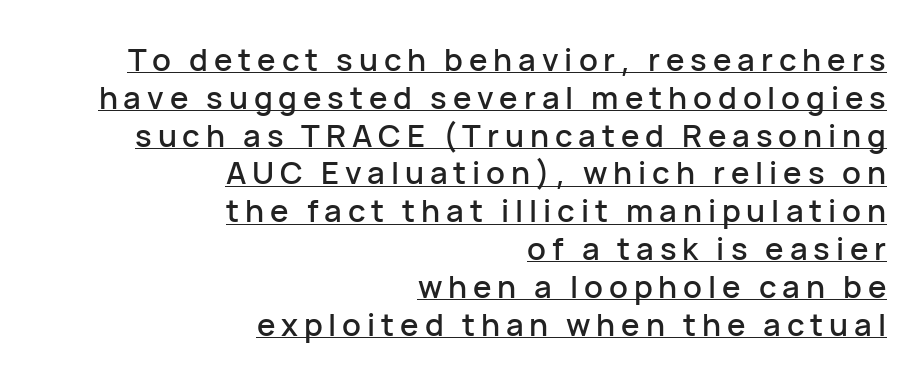
A typesetter would call this proportional, since set widths differ per character. The glyphs in this specimen are sans serif. Visually the block forms a straight wall on the right and a jagged coastline on the left. The glyphs are accompanied by a horizontal stroke just below them. Designer's note — italics off, roman on.
